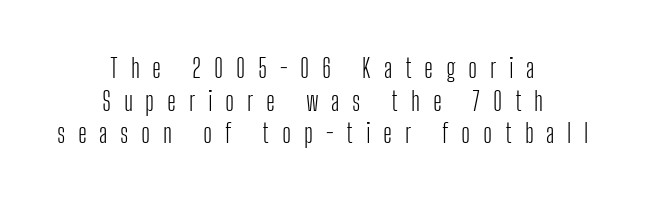
Between one letter and the next there's a generous, obvious gap. Every stem runs plumb, perpendicular to the baseline. If you folded the block vertically in half, each line would mirror itself in length. The weight would be labelled regular, book, light, or lighter still. Only glyphs here, with clear space below each row.
